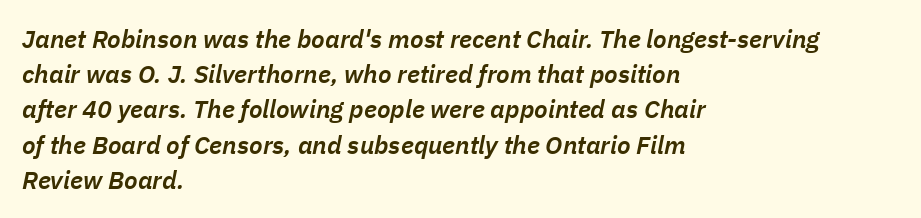
Q: Is the text bold? A: Semi-bold.
Q: Is the text italic (slanted)? A: Yes, it leans right by about 11 degrees.
Q: Is the text underlined? A: No.
Q: How is the paragraph aligned? A: Left-aligned.
Q: Is the spacing between letters normal or unusually wide? A: Normal.
Q: Is the spacing between lines tight, normal or loose? A: Normal.
